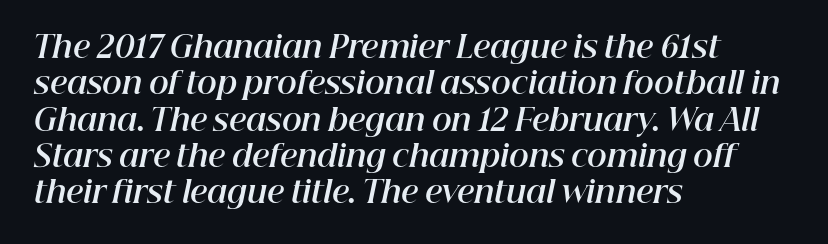
The whole block is typeset with a tilt. Horizontal alignment here is leftward, the default for most running prose. The letters advance in unequal steps, a hallmark of proportional type. These lines carry a lot of weight — the face is fully bold. Honestly, the letter spacing is just normal — you wouldn't notice it. Glance below the letters and you will spot only blank space.
